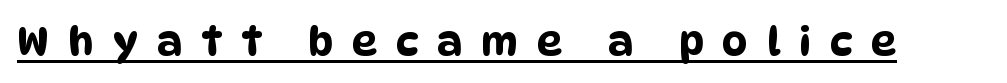
The image shows 40 px condensed sans-serif type; set unusually wide letter spacing (+0.47 em), underlined; low stroke contrast and a large x-height.
